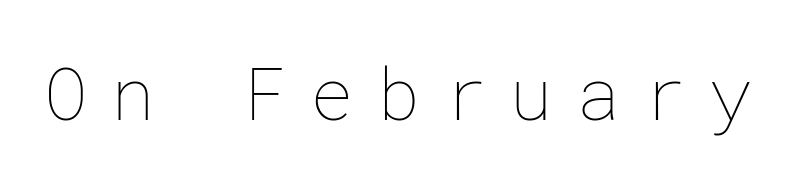
Q: Is the text bold? A: No.
Q: Is the text italic (slanted)? A: No, it is upright.
Q: Is the text underlined? A: No.
Q: Is the spacing between letters normal or unusually wide? A: Unusually wide.
Q: Width (condensed, normal, or wide)? A: Normal.
Q: Stroke contrast? A: Low.
Q: x-height? A: Medium.
